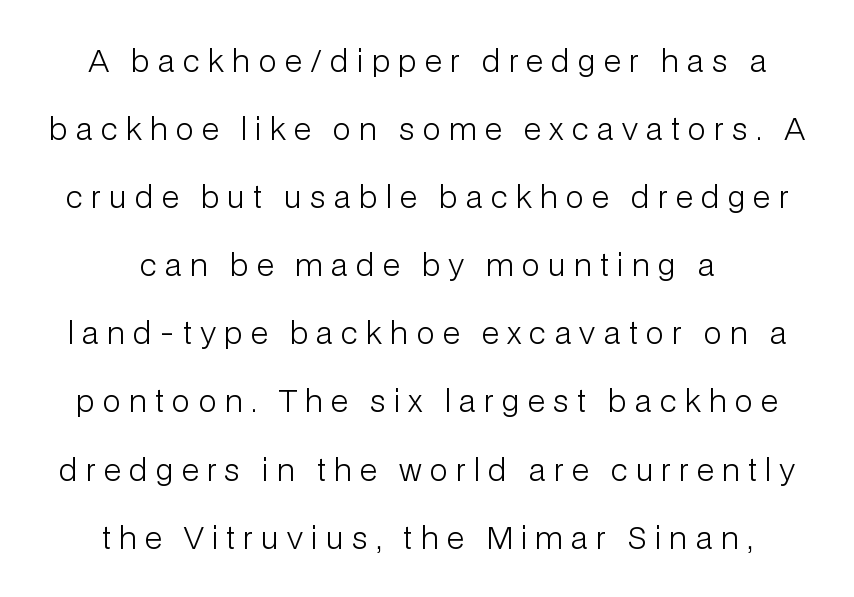
These lines were composed using upright roman letters. The characters display no serif detailing; their extremities are plain. Letters rest on an invisible, unmarked baseline. Observe the wide spacing: letters keep a clear distance from each other. The rag falls on both sides of this text block equally.
